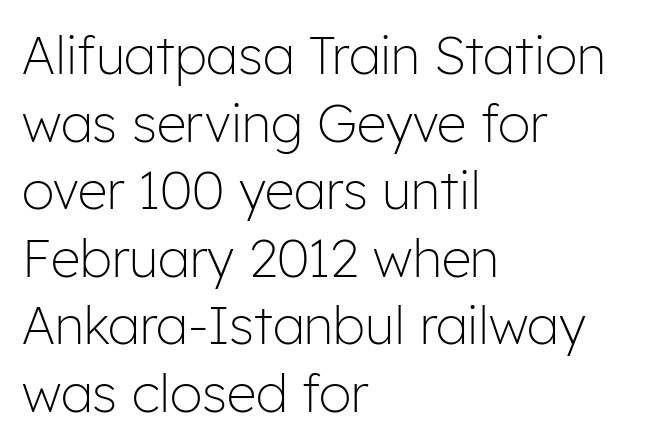
Quick note: not italic, upright. Line starts are locked; line ends wander. The typesetting does not lean heavy: it is not bold. Students, observe: this is what conventionally led text looks like. Nobody touched the tracking dial on this one. These lines are rendered in a variable-pitch font.
